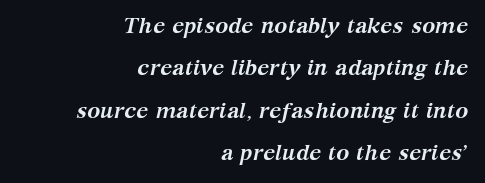
The foot of each line stays bare and open. The lettering tilts uniformly, giving the passage an italic look. Teacher's note: observe the even right margin — that is flush-right alignment. How heavy is the stroke? Heavy — this is a bold.
